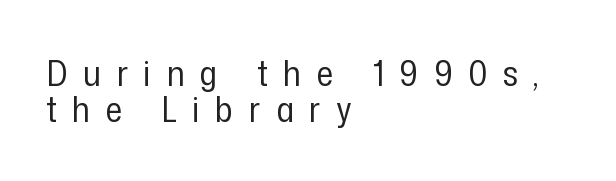
Q: Is the text bold? A: No.
Q: Is the text italic (slanted)? A: No, it is upright.
Q: Is the typeface a serif or a sans-serif typeface? A: Sans-serif.
Q: Is the text underlined? A: No.
Q: How is the paragraph aligned? A: Left-aligned.
Q: Is the spacing between letters normal or unusually wide? A: Unusually wide.
Q: Is the spacing between lines tight, normal or loose? A: Tight.
Q: Width (condensed, normal, or wide)? A: Condensed.
Q: Stroke contrast? A: Low.
Q: x-height? A: Medium.
Q: Monospaced? A: No.
